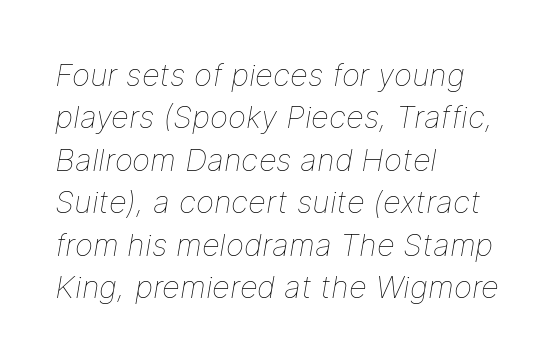
Whoever set this chose a conventional vertical rhythm. These lines stack with their left ends in a neat column. An italicized treatment has been applied to the whole sample. The passage shown is not underscored anywhere.
